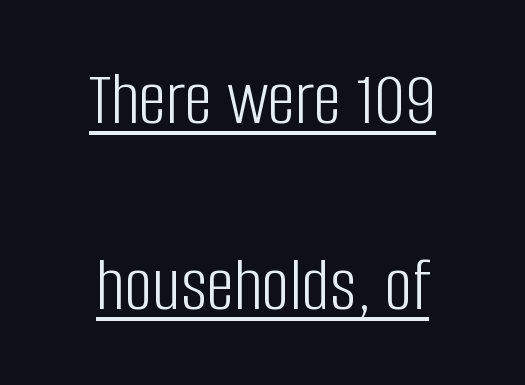
The image shows 78 px light, condensed sans-serif type, upright; set centered, loose line spacing (2.38x), normal letter spacing, underlined; low stroke contrast and a large x-height.
